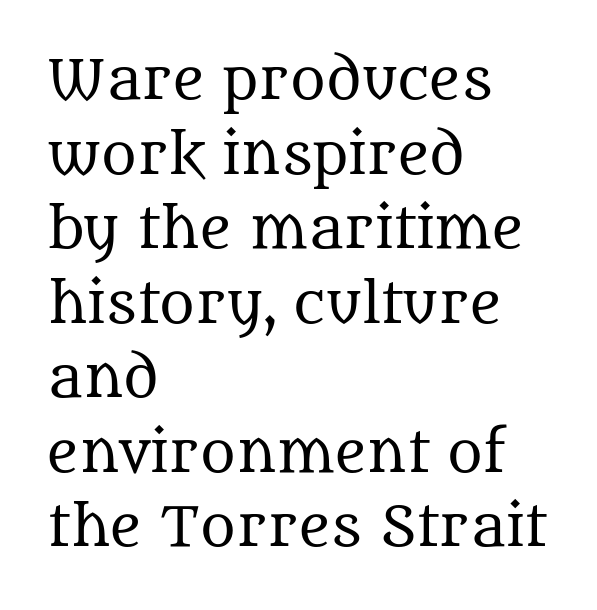
Q: Is the text bold? A: No.
Q: Is the text italic (slanted)? A: No, it is upright.
Q: Is the typeface a serif or a sans-serif typeface? A: Serif.
Q: Is the text underlined? A: No.
Q: How is the paragraph aligned? A: Left-aligned.
Q: Is the spacing between letters normal or unusually wide? A: Normal.
Q: Is the spacing between lines tight, normal or loose? A: Normal.
Q: Width (condensed, normal, or wide)? A: Normal.
Q: Stroke contrast? A: Medium.
Q: x-height? A: Large.
Q: Monospaced? A: No.
